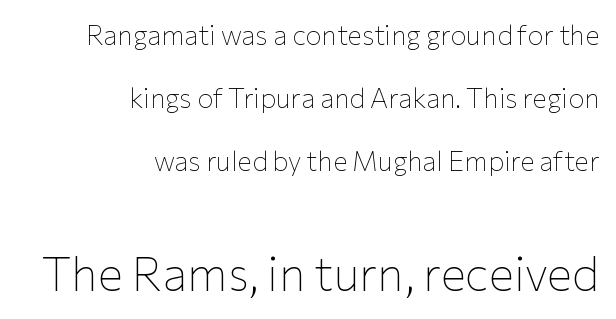
If you drew a line through each stem, it would be perfectly vertical. Rows of type keep a wide berth in the vertical direction. Tracking value appears to be zero — textbook default spacing. Here the designer chose a conventional face with non-uniform glyph widths. Is this a heavy cut? Hardly; it is regular or lighter.
